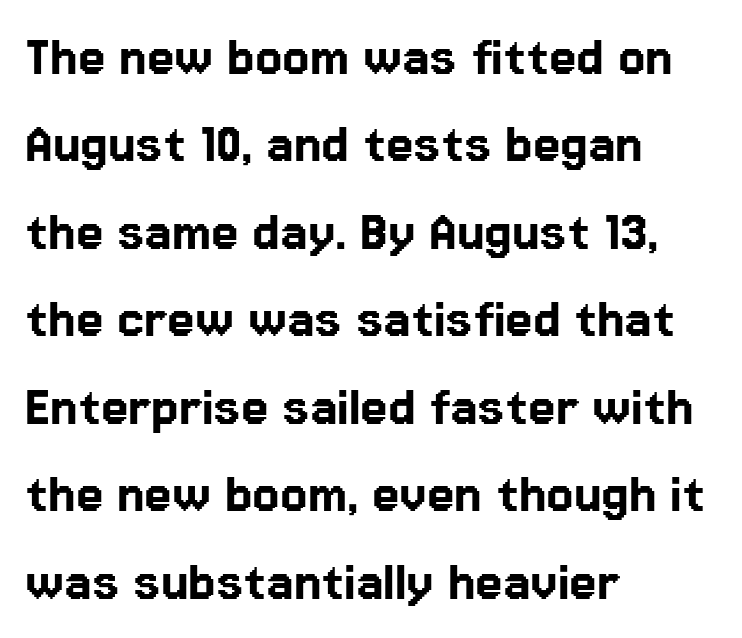
Q: Is the text italic (slanted)? A: No, it is upright.
Q: Is the typeface a serif or a sans-serif typeface? A: Sans-serif.
Q: Is the text underlined? A: No.
Q: How is the paragraph aligned? A: Left-aligned.
Q: Is the spacing between letters normal or unusually wide? A: Normal.
Q: Is the spacing between lines tight, normal or loose? A: Normal.
Q: Width (condensed, normal, or wide)? A: Normal.
Q: Stroke contrast? A: Low.
Q: x-height? A: Medium.
Q: Monospaced? A: No.
